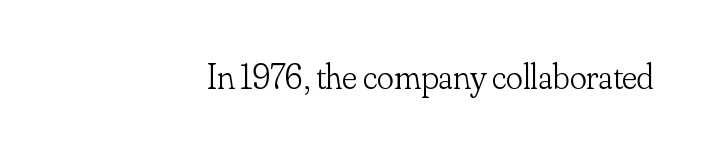
Underlining? Definitely not there. Layout note: lines flush right. The typography opts for an upright posture over an oblique one. Varying glyph widths throughout — classic text-font behaviour. The type is set solid horizontally, with unmodified tracking. The font family rendered here belongs to the serif group.
